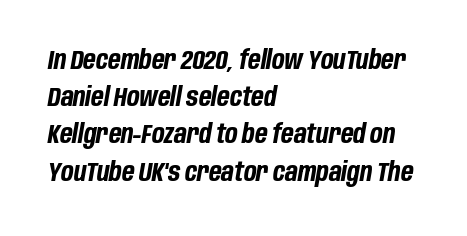
{"italic": "yes", "lean": "right", "slant_degrees": 10, "bold": "yes", "underline": "no", "align": "left", "line_spacing": "normal", "line_spacing_ratio": 1.43, "letter_spacing": "normal", "letter_spacing_em": 0.0, "glyph_px": 26}
